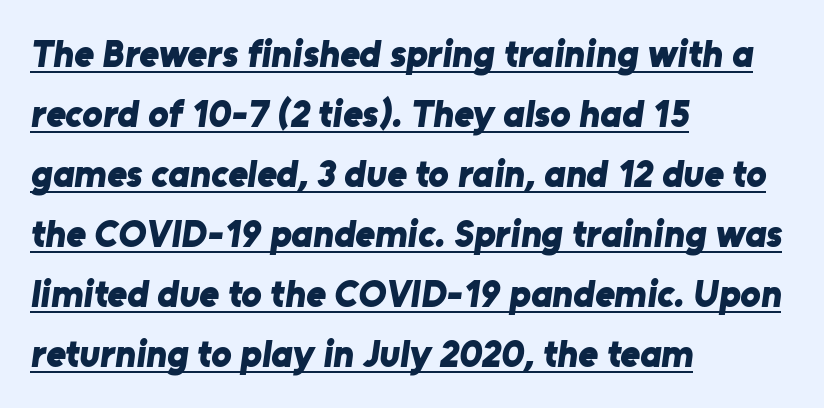
Nothing unusual about the tracking: characters are spaced as the font intends. The letters advance in unequal steps, a hallmark of proportional type. The rag falls on the right side of this text block. Descenders here cross a horizontal rule under the line. The typeface chosen for these lines omits serifs.
